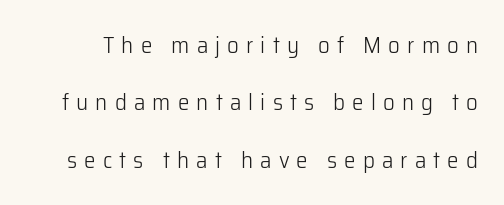
{"italic": "no", "bold": "no", "underline": "no", "line_spacing": "loose", "line_spacing_ratio": 2.49, "letter_spacing": "wide", "letter_spacing_em": 0.31, "glyph_px": 23}
